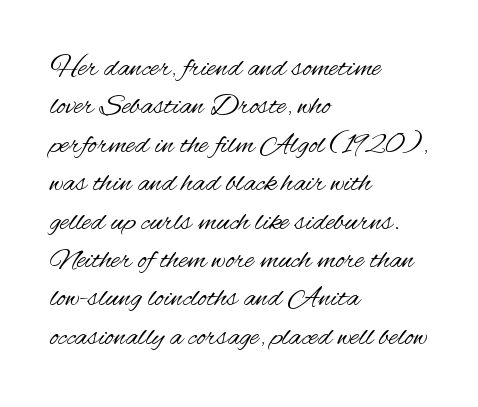
The image shows 30 px regular-weight, condensed sans-serif type; set left-aligned, normal line spacing (1.28x), normal letter spacing, not underlined; medium stroke contrast and a small x-height.
